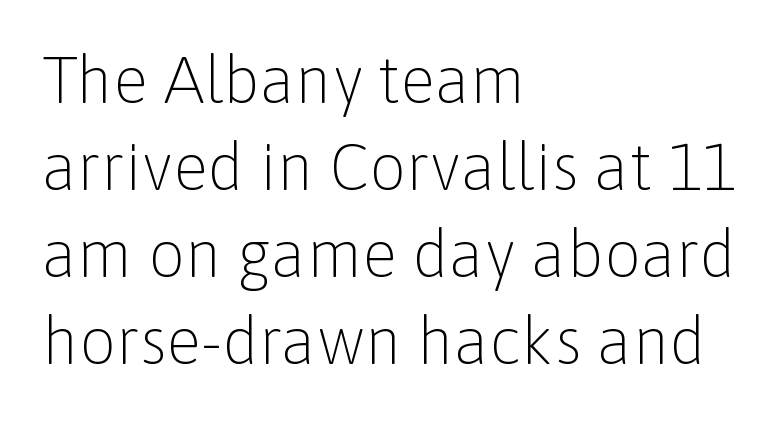
{"serif": "no", "italic": "no", "bold": "no", "weight": "light", "width": "normal", "stroke_contrast": "low", "x_height": "medium", "monospaced": "no", "underline": "no", "align": "left", "line_spacing": "normal", "line_spacing_ratio": 1.34, "letter_spacing": "normal", "letter_spacing_em": 0.0, "glyph_px": 65}
